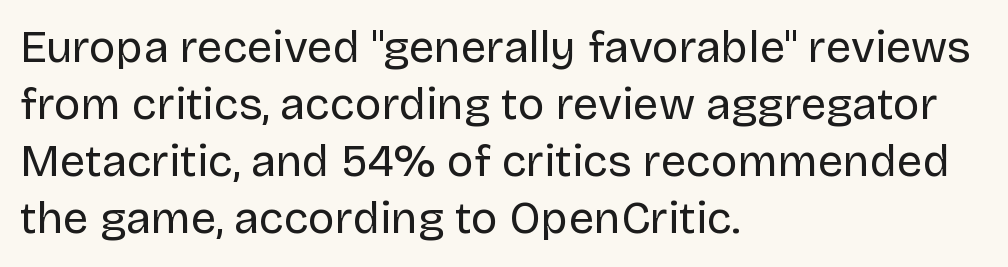
The image shows 45 px regular-weight sans-serif type, upright; set left-aligned, normal line spacing (1.27x), normal letter spacing, not underlined; low stroke contrast and a large x-height.
